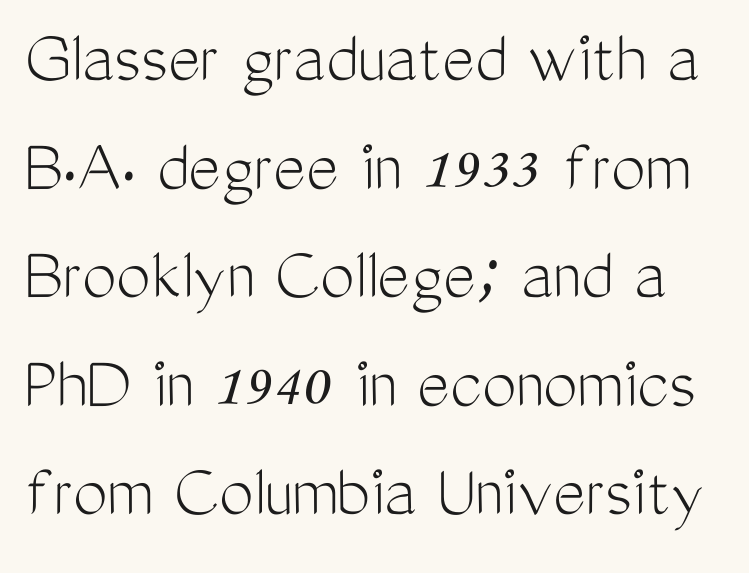
The image shows 77 px light, condensed sans-serif type, upright; set normal line spacing (1.41x), normal letter spacing, not underlined; medium stroke contrast and a medium x-height.
